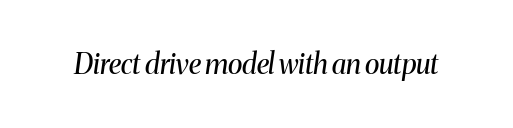
{"serif": "yes", "italic": "yes", "lean": "right", "slant_degrees": 8, "bold": "no", "weight": "regular", "width": "normal", "stroke_contrast": "medium", "x_height": "medium", "monospaced": "no", "underline": "no", "letter_spacing": "normal", "letter_spacing_em": 0.0, "glyph_px": 28}
